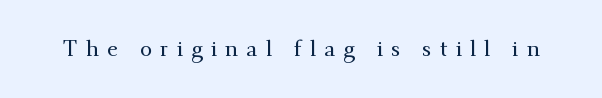
The image shows 22 px text type, upright; set unusually wide letter spacing (+0.37 em), not underlined.
